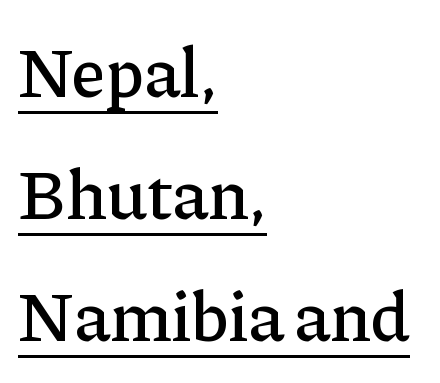
Type style note: has serifs. This sample carries an underscore along the baseline area. In terms of posture, this sample is upright. Teacher's note: observe the even left margin — that is flush-left alignment.
